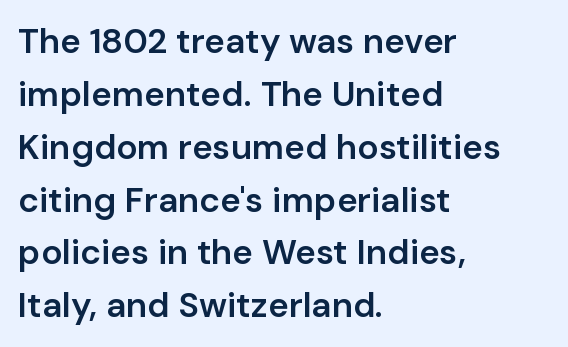
Q: Is the text bold? A: Semi-bold.
Q: Is the text italic (slanted)? A: No, it is upright.
Q: Is the typeface a serif or a sans-serif typeface? A: Sans-serif.
Q: Is the text underlined? A: No.
Q: How is the paragraph aligned? A: Left-aligned.
Q: Is the spacing between letters normal or unusually wide? A: Normal.
Q: Is the spacing between lines tight, normal or loose? A: Normal.
Q: Width (condensed, normal, or wide)? A: Normal.
Q: Stroke contrast? A: Low.
Q: x-height? A: Medium.
Q: Monospaced? A: No.
